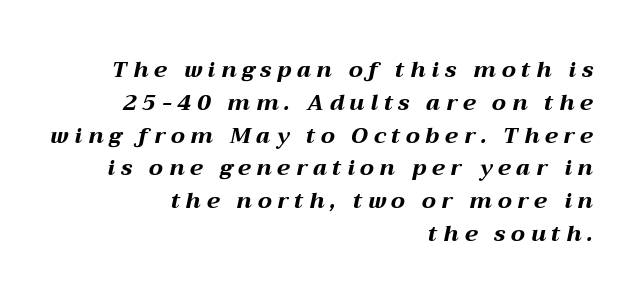
{"italic": "yes", "lean": "right", "slant_degrees": 12, "bold": "yes", "underline": "no", "align": "right", "line_spacing": "normal", "line_spacing_ratio": 1.49, "letter_spacing": "wide", "letter_spacing_em": 0.26, "glyph_px": 22}
